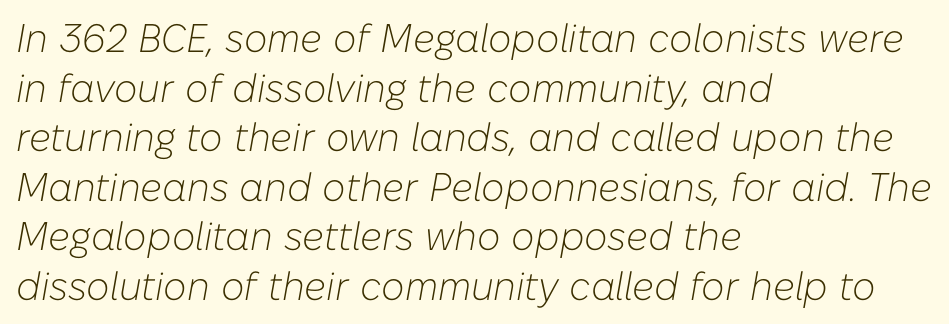
Q: Is the text bold? A: No.
Q: Is the text italic (slanted)? A: Yes, it leans right by about 10 degrees.
Q: Is the text underlined? A: No.
Q: How is the paragraph aligned? A: Left-aligned.
Q: Is the spacing between letters normal or unusually wide? A: Normal.
Q: Width (condensed, normal, or wide)? A: Normal.
Q: Stroke contrast? A: Low.
Q: x-height? A: Medium.
Q: Monospaced? A: No.
